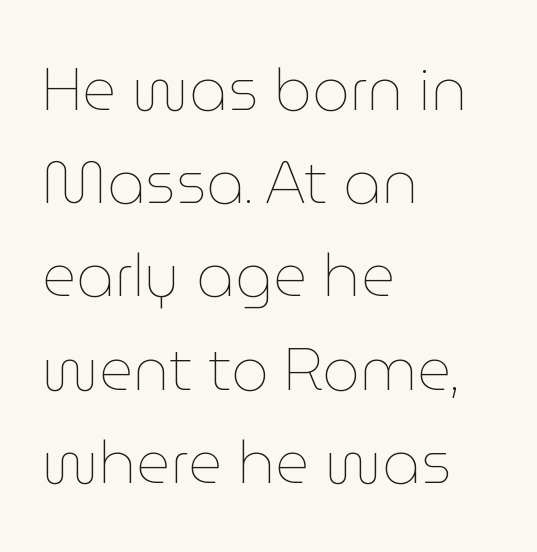
{"italic": "no", "bold": "no", "weight": "thin", "width": "normal", "stroke_contrast": "low", "x_height": "medium", "monospaced": "no", "underline": "no", "align": "left", "line_spacing": "normal", "line_spacing_ratio": 1.58, "letter_spacing": "normal", "letter_spacing_em": 0.0, "glyph_px": 59}
